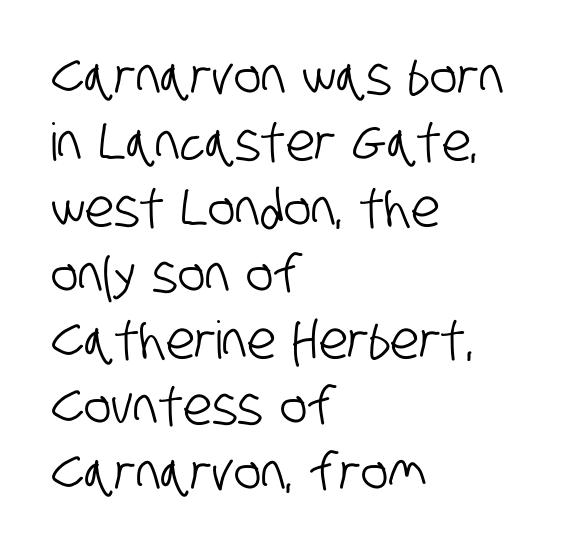
The image shows 52 px condensed sans-serif type; set left-aligned, normal line spacing (1.27x), normal letter spacing, not underlined; low stroke contrast and a large x-height.
